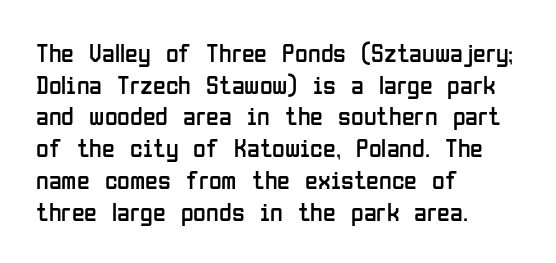
The image shows 26 px text type, upright; set left-aligned, line spacing 1.22x, normal letter spacing, not underlined.
